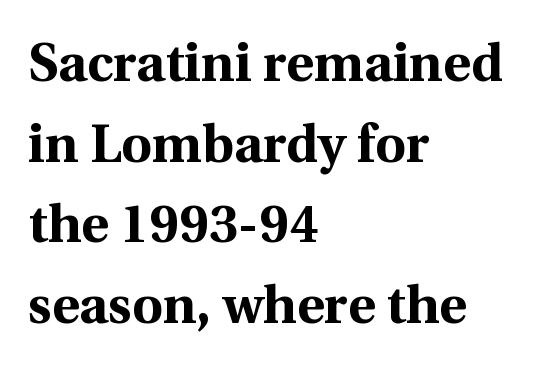
This rendering leaves character spacing at its baseline value. The words here are not underlined. How would I describe the line gaps? Plain and ordinary. The typesetter chose a ragged-right arrangement here. Spacing verdict: proportional, widths tailored to each character.
